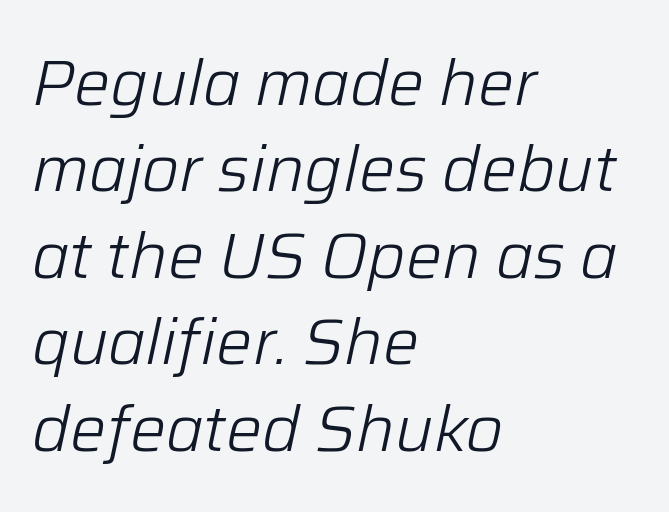
{"italic": "yes", "lean": "right", "slant_degrees": 12, "bold": "no", "weight": "light", "width": "normal", "stroke_contrast": "low", "x_height": "medium", "monospaced": "no", "underline": "no", "align": "left", "line_spacing": "normal", "line_spacing_ratio": 1.35, "letter_spacing": "normal", "letter_spacing_em": 0.0, "glyph_px": 64}
